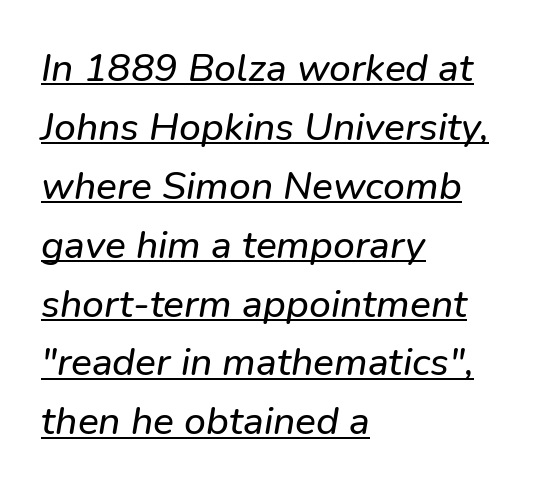
Q: Is the text italic (slanted)? A: Yes, it leans right by about 9 degrees.
Q: Is the text underlined? A: Yes.
Q: How is the paragraph aligned? A: Left-aligned.
Q: Is the spacing between letters normal or unusually wide? A: Normal.
Q: Is the spacing between lines tight, normal or loose? A: Normal.
Q: Width (condensed, normal, or wide)? A: Normal.
Q: Stroke contrast? A: Low.
Q: x-height? A: Medium.
Q: Monospaced? A: No.
